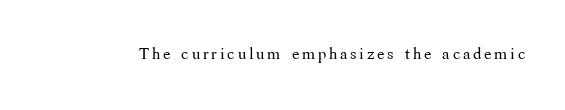
{"italic": "no", "bold": "no", "underline": "no", "glyph_px": 22}
